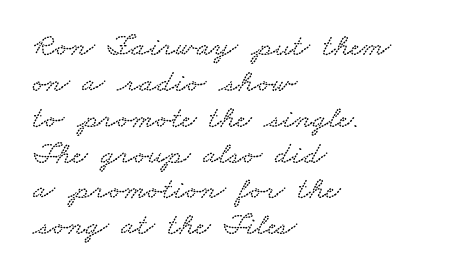
{"width": "wide", "stroke_contrast": "low", "x_height": "small", "monospaced": "no", "underline": "no", "align": "left", "line_spacing": "tight", "line_spacing_ratio": 1.12, "letter_spacing": "normal", "letter_spacing_em": 0.0, "glyph_px": 32}
